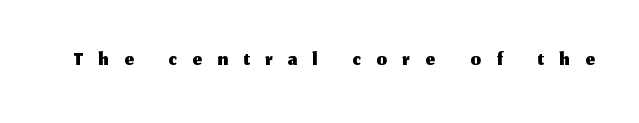
Typographically, this falls in the sans-serif category. Spacing verdict: proportional, widths tailored to each character. Nobody drew a line under any word here. The rendering inserts visible extra space after every character.
